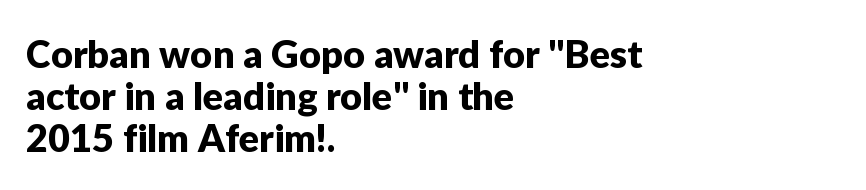
{"serif": "no", "italic": "no", "width": "normal", "stroke_contrast": "low", "x_height": "medium", "monospaced": "no", "underline": "no", "align": "left", "line_spacing": "tight", "line_spacing_ratio": 1.11, "letter_spacing": "normal", "letter_spacing_em": 0.0, "glyph_px": 38}
